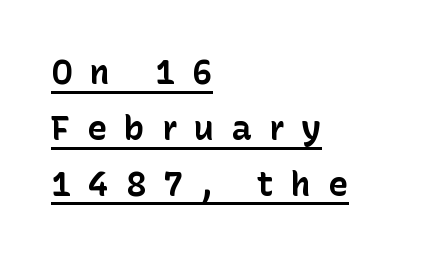
In terms of leading, this rendering sits right in the middle. What stands out about the letter spacing? Its width — letters are far apart. These lines are rendered in a variable-pitch font. A typesetter would mark this as roman, not italic. Visually the block forms a straight wall on the left and a jagged coastline on the right.
